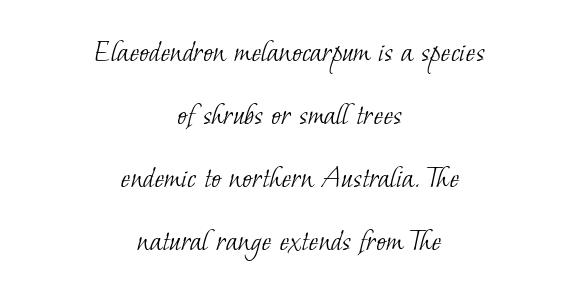
Q: Is the text bold? A: No.
Q: Is the typeface a serif or a sans-serif typeface? A: Serif.
Q: Is the text underlined? A: No.
Q: How is the paragraph aligned? A: Centered.
Q: Is the spacing between letters normal or unusually wide? A: Normal.
Q: Is the spacing between lines tight, normal or loose? A: Loose.
Q: Width (condensed, normal, or wide)? A: Normal.
Q: Stroke contrast? A: Low.
Q: x-height? A: Small.
Q: Monospaced? A: No.
